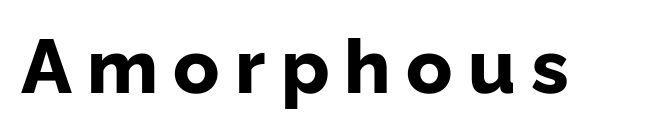
{"serif": "no", "italic": "no", "bold": "yes", "weight": "bold", "width": "normal", "stroke_contrast": "low", "x_height": "medium", "monospaced": "no", "underline": "no", "letter_spacing": "wide", "letter_spacing_em": 0.2, "glyph_px": 76}
